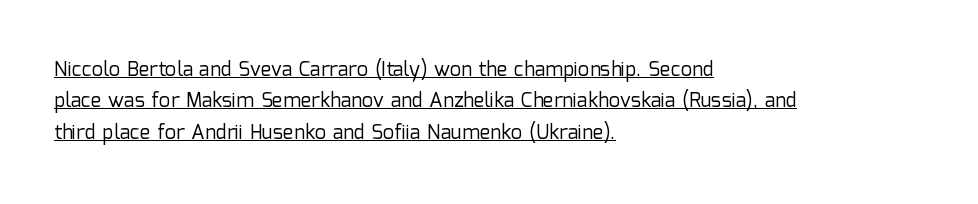
Q: Is the text bold? A: No.
Q: Is the text italic (slanted)? A: No, it is upright.
Q: Is the text underlined? A: Yes.
Q: How is the paragraph aligned? A: Left-aligned.
Q: Is the spacing between letters normal or unusually wide? A: Normal.
Q: Is the spacing between lines tight, normal or loose? A: Normal.
